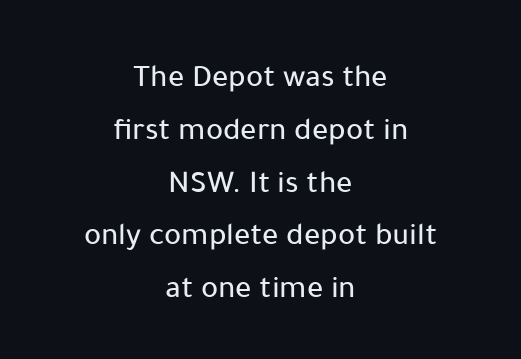
{"serif": "no", "italic": "no", "width": "normal", "stroke_contrast": "low", "x_height": "medium", "monospaced": "no", "underline": "no", "align": "center", "line_spacing": "normal", "line_spacing_ratio": 1.65, "letter_spacing": "normal", "letter_spacing_em": 0.0, "glyph_px": 32}
